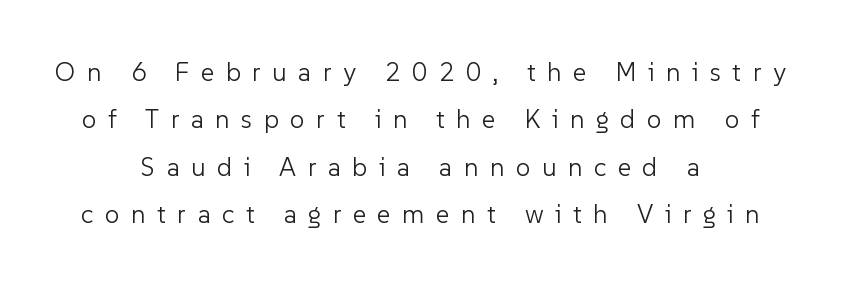
{"italic": "no", "bold": "no", "underline": "no", "align": "center", "line_spacing_ratio": 1.82, "letter_spacing": "wide", "letter_spacing_em": 0.44, "glyph_px": 26}
